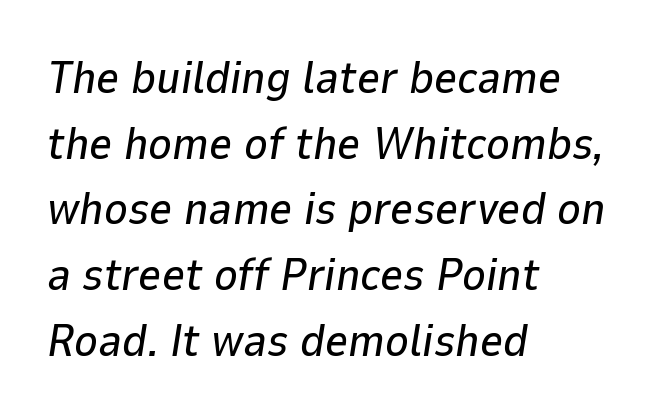
Q: Is the text italic (slanted)? A: Yes, it leans right by about 9 degrees.
Q: Is the text underlined? A: No.
Q: How is the paragraph aligned? A: Left-aligned.
Q: Is the spacing between letters normal or unusually wide? A: Normal.
Q: Is the spacing between lines tight, normal or loose? A: Normal.
Q: Width (condensed, normal, or wide)? A: Normal.
Q: Stroke contrast? A: Low.
Q: x-height? A: Medium.
Q: Monospaced? A: No.
